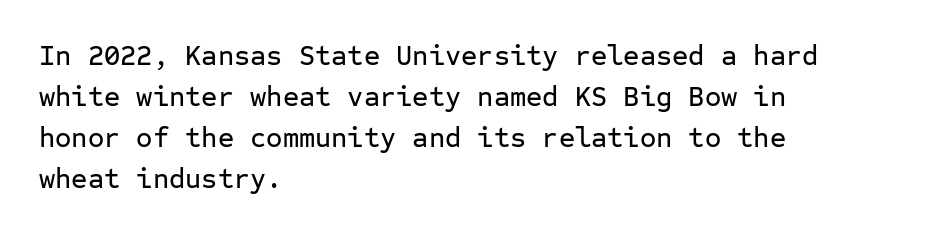
Q: Is the text italic (slanted)? A: No, it is upright.
Q: Is the typeface a serif or a sans-serif typeface? A: Sans-serif.
Q: Is the text underlined? A: No.
Q: How is the paragraph aligned? A: Left-aligned.
Q: Is the spacing between letters normal or unusually wide? A: Normal.
Q: Is the spacing between lines tight, normal or loose? A: Normal.
Q: Width (condensed, normal, or wide)? A: Normal.
Q: Stroke contrast? A: Low.
Q: x-height? A: Medium.
Q: Monospaced? A: Yes.
